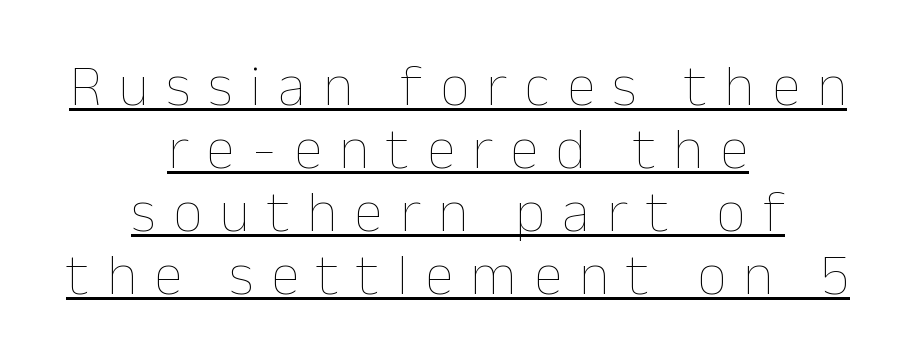
No heavy texture on the line: the type isn't bold. There is plenty of visible air inserted between adjacent glyphs. The space between consecutive lines is stingy. Is there an underline? Yes — a line sits under the letters. Spacing verdict: proportional, widths tailored to each character.
